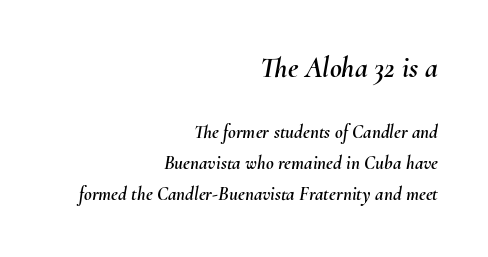
Q: Is the text italic (slanted)? A: Yes, it leans right by about 10 degrees.
Q: Is the text underlined? A: No.
Q: How is the paragraph aligned? A: Right-aligned.
Q: Is the spacing between letters normal or unusually wide? A: Normal.
Q: Is the spacing between lines tight, normal or loose? A: Normal.
Q: Which block of text is set in a larger size, the first (top) or the second (bottom)? A: The first (top) one.
Q: Width (condensed, normal, or wide)? A: Normal.
Q: Stroke contrast? A: Medium.
Q: x-height? A: Small.
Q: Monospaced? A: No.
